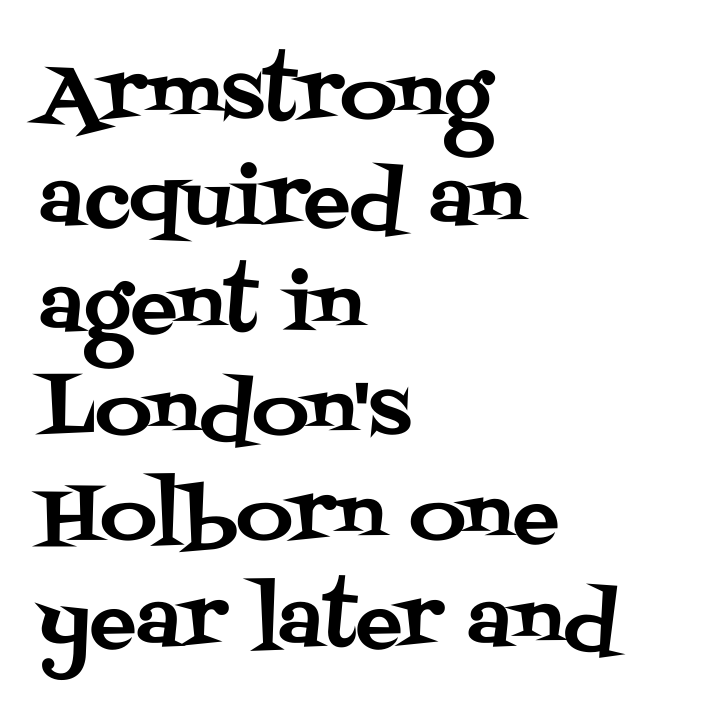
The image shows 78 px serif type, upright; set left-aligned, normal line spacing (1.35x), normal letter spacing, not underlined; medium stroke contrast and a large x-height.
